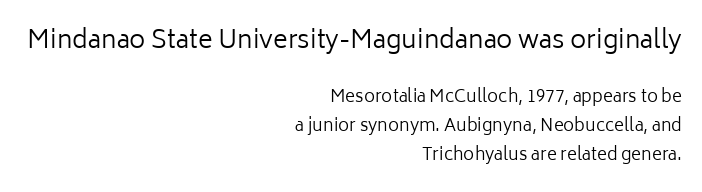
{"italic": "no", "bold": "no", "underline": "no", "align": "right", "line_spacing_ratio": 1.71, "letter_spacing": "normal", "letter_spacing_em": 0.0, "larger_block": "first", "size_ratio": 1.47, "glyph_px": 25}
